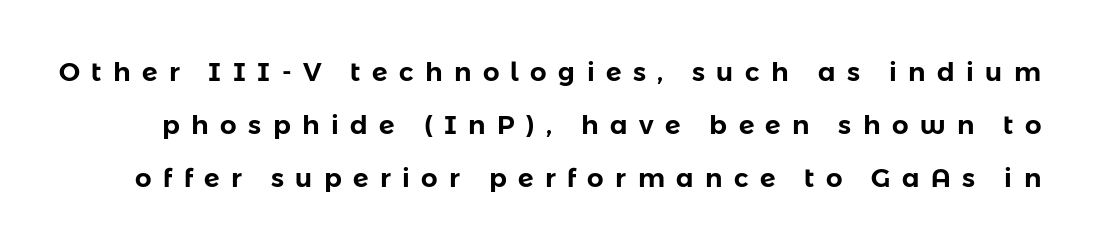
{"italic": "no", "underline": "no", "line_spacing": "loose", "line_spacing_ratio": 2.04, "letter_spacing": "wide", "letter_spacing_em": 0.44, "glyph_px": 26}
